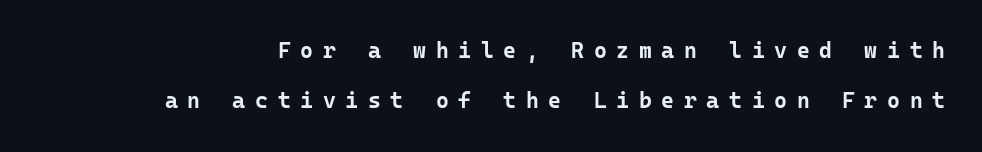
Q: Is the text bold? A: Yes.
Q: Is the text italic (slanted)? A: No, it is upright.
Q: Is the text underlined? A: No.
Q: Is the spacing between letters normal or unusually wide? A: Unusually wide.
Q: Is the spacing between lines tight, normal or loose? A: Loose.
